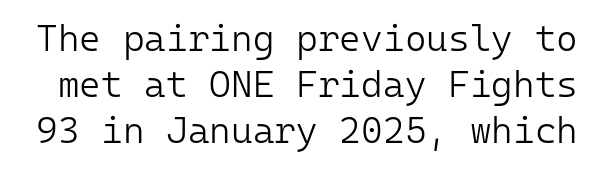
The image shows 37 px light sans-serif type, upright, monospaced; set normal line spacing (1.25x), normal letter spacing, not underlined; low stroke contrast and a medium x-height.
